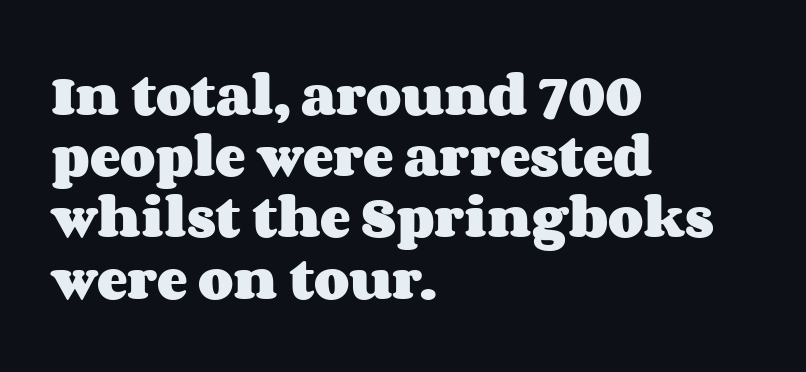
{"italic": "no", "bold": "yes", "weight": "heavy", "width": "wide", "stroke_contrast": "medium", "x_height": "large", "monospaced": "no", "underline": "no", "align": "left", "line_spacing": "normal", "line_spacing_ratio": 1.33, "letter_spacing": "normal", "letter_spacing_em": 0.0, "glyph_px": 46}
